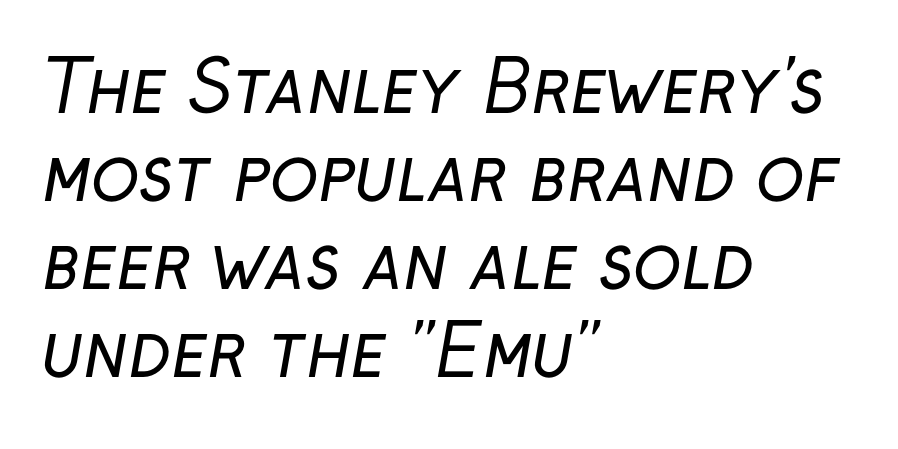
Character widths vary here, with narrow letters taking less room than wide ones. A bare baseline throughout the passage. Compared with a typical body face, this is equally light or lighter still. Note: no serifs on the glyphs.
